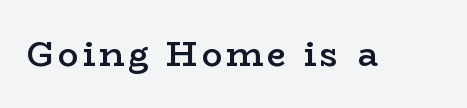
Compared with an ordinary text face, these strokes are moderately heavier — a semibold. Looks like regular typesetting: each glyph gets only the width it needs. Anything drawn beneath the words? Only blank space. Classification — serif.
